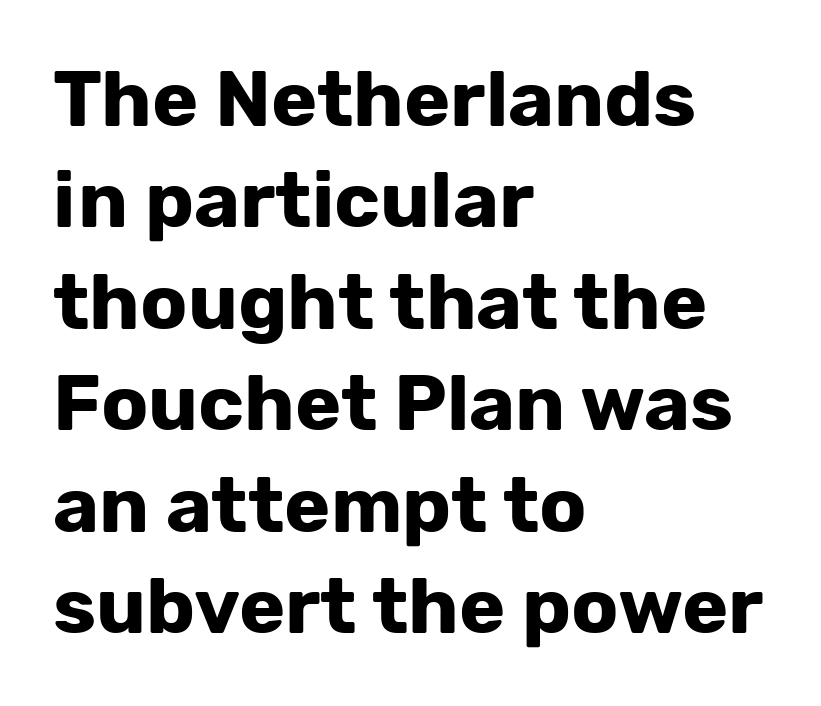
Q: Is the text bold? A: Yes.
Q: Is the text italic (slanted)? A: No, it is upright.
Q: Is the typeface a serif or a sans-serif typeface? A: Sans-serif.
Q: Is the text underlined? A: No.
Q: How is the paragraph aligned? A: Left-aligned.
Q: Is the spacing between letters normal or unusually wide? A: Normal.
Q: Is the spacing between lines tight, normal or loose? A: Normal.
Q: Width (condensed, normal, or wide)? A: Normal.
Q: Stroke contrast? A: Low.
Q: x-height? A: Medium.
Q: Monospaced? A: No.
